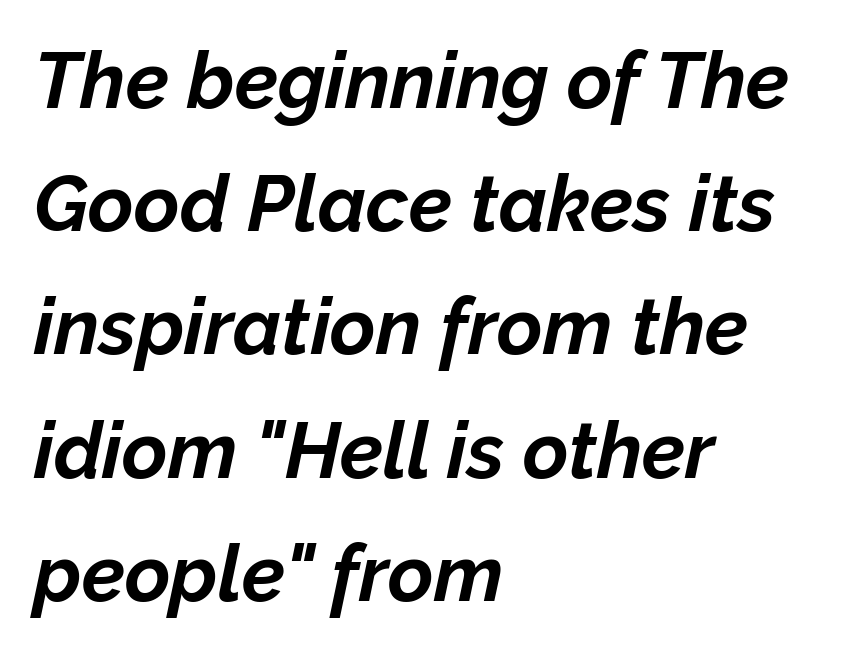
{"italic": "yes", "lean": "right", "slant_degrees": 12, "bold": "yes", "weight": "bold", "width": "normal", "stroke_contrast": "low", "x_height": "medium", "monospaced": "no", "underline": "no", "align": "left", "line_spacing": "normal", "line_spacing_ratio": 1.58, "letter_spacing": "normal", "letter_spacing_em": 0.0, "glyph_px": 78}
